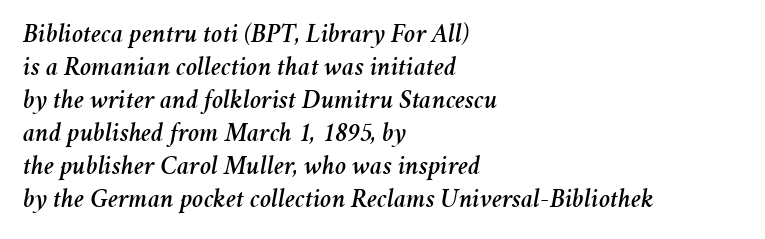
The image shows 27 px text type, italic (leaning right); set left-aligned, line spacing 1.22x, normal letter spacing, not underlined.
